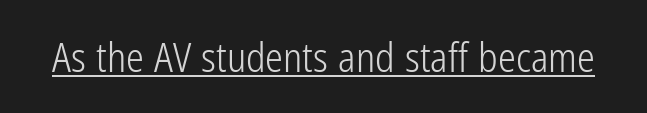
The image shows 40 px light, condensed sans-serif type, upright; set normal letter spacing, underlined; low stroke contrast and a medium x-height.
